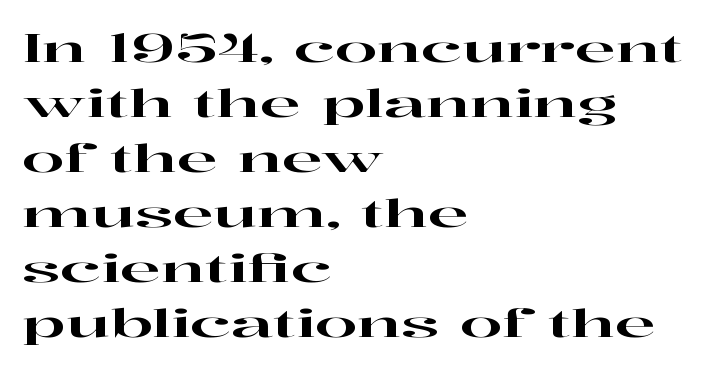
{"serif": "yes", "italic": "no", "width": "wide", "stroke_contrast": "high", "x_height": "medium", "monospaced": "no", "underline": "no", "align": "left", "line_spacing": "normal", "line_spacing_ratio": 1.45, "letter_spacing": "normal", "letter_spacing_em": 0.0, "glyph_px": 38}
